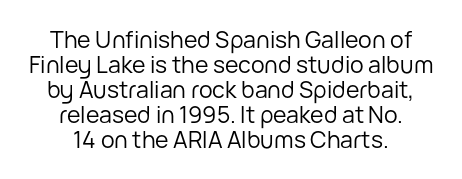
Q: Is the text bold? A: No.
Q: Is the text italic (slanted)? A: No, it is upright.
Q: Is the text underlined? A: No.
Q: How is the paragraph aligned? A: Centered.
Q: Is the spacing between letters normal or unusually wide? A: Normal.
Q: Is the spacing between lines tight, normal or loose? A: Tight.
